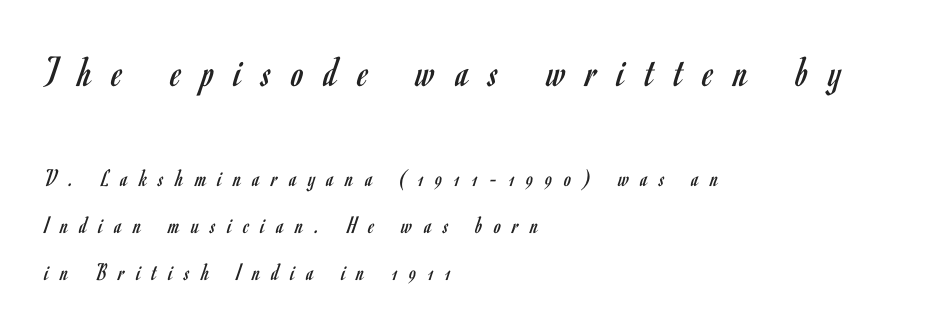
Alignment: flush left. Underline: absent. A typesetter would call this proportional, since set widths differ per character. No feet cap the strokes, marking this as sans-serif type. Is the stroke heavy? The answer is a plain regular-or-lighter.
